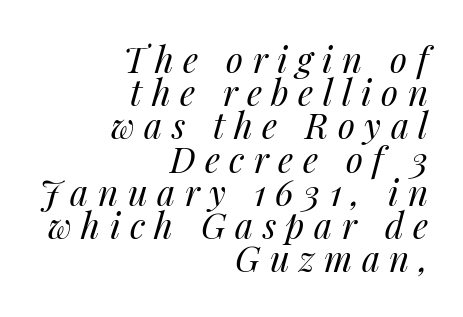
Decoration check: the copy has no underline. Bold? No — there's no thickening of the strokes. Note the varied advance widths — an 'i' is clearly narrower than an 'm'. The space between consecutive lines is stingy. Notice how the stems are inclined rather than vertical — that's the hallmark of italics. The compositor pushed each line to the right boundary.
